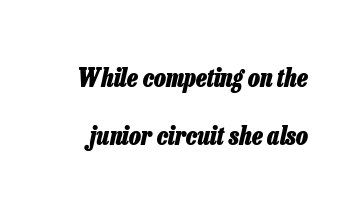
Q: Is the text bold? A: Yes.
Q: Is the text italic (slanted)? A: Yes, it leans right by about 13 degrees.
Q: Is the text underlined? A: No.
Q: Is the spacing between letters normal or unusually wide? A: Normal.
Q: Is the spacing between lines tight, normal or loose? A: Loose.
